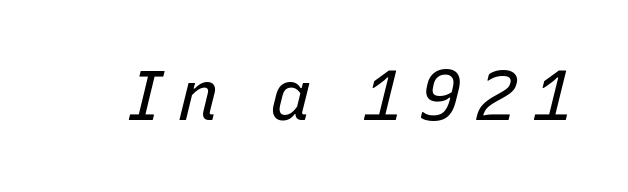
Q: Is the text bold? A: No.
Q: Is the text italic (slanted)? A: Yes, it leans right by about 15 degrees.
Q: Is the text underlined? A: No.
Q: Is the spacing between letters normal or unusually wide? A: Unusually wide.
Q: Width (condensed, normal, or wide)? A: Normal.
Q: Stroke contrast? A: Low.
Q: x-height? A: Medium.
Q: Monospaced? A: No.
